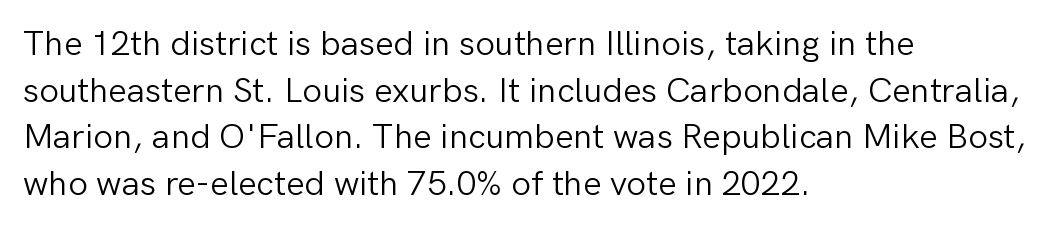
The image shows 35 px light sans-serif type, upright; set left-aligned, normal line spacing (1.33x), normal letter spacing, not underlined; low stroke contrast and a medium x-height.
